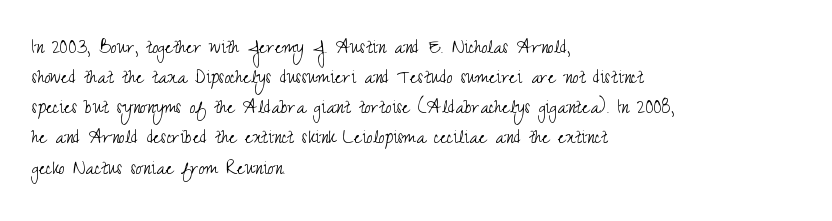
The letterforms sit shoulder to shoulder at normal distance. The space directly below the letters is spotless. Counters stay open thanks to moderate or lighter strokes. The vertical gap from one line to the next is medium. Ascenders rise straight up at ninety degrees. The ragged edge is on the right, which tells us the setting is flush left.
